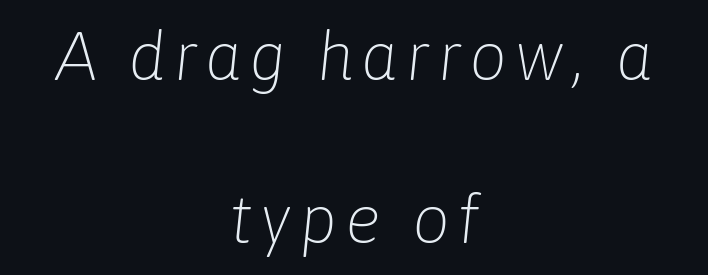
Observe the lean: these are italic letterforms. A centered setting, common on invitations and titles, is used for this passage. The letters look calm and open, with moderate or lighter stems. Widely set lines give the paragraph a tall, airy silhouette. Spacing verdict: proportional, widths tailored to each character.
